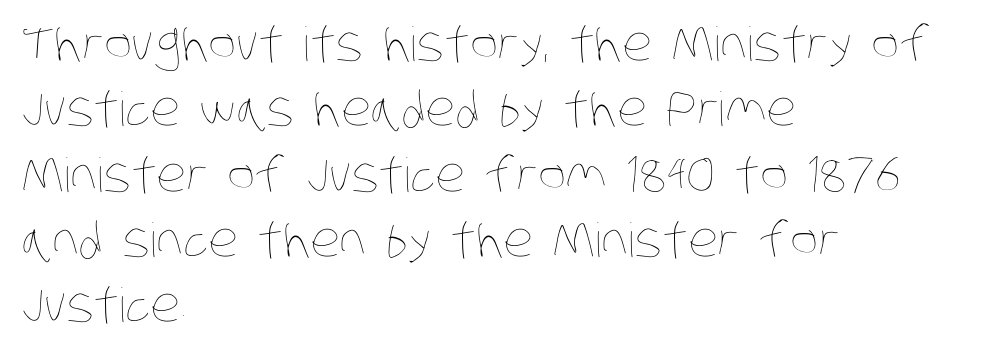
The image shows 47 px thin, condensed type; set left-aligned, normal line spacing (1.39x), normal letter spacing, not underlined; low stroke contrast and a large x-height.
